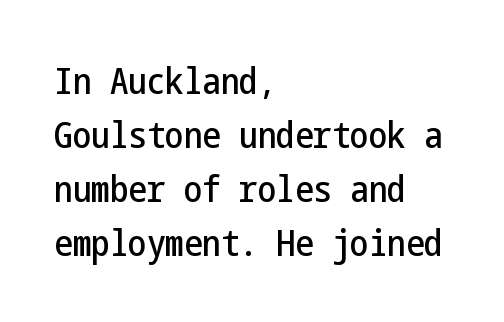
Italic: no, the glyphs are upright roman. All the whitespace from short lines collects on the right. The type is set solid horizontally, with unmodified tracking. The text was rendered using a sans face with plain stroke endings.
